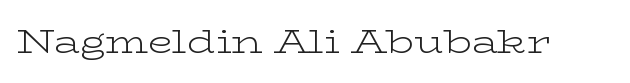
{"serif": "yes", "italic": "no", "bold": "no", "weight": "light", "width": "wide", "stroke_contrast": "low", "x_height": "medium", "monospaced": "no", "underline": "no", "letter_spacing": "normal", "letter_spacing_em": 0.0, "glyph_px": 32}
